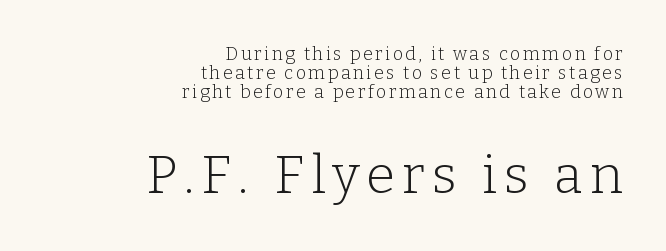
Q: Is the text bold? A: No.
Q: Is the text italic (slanted)? A: No, it is upright.
Q: Is the typeface a serif or a sans-serif typeface? A: Serif.
Q: Is the text underlined? A: No.
Q: How is the paragraph aligned? A: Right-aligned.
Q: Is the spacing between lines tight, normal or loose? A: Tight.
Q: Which block of text is set in a larger size, the first (top) or the second (bottom)? A: The second (bottom) one.
Q: Width (condensed, normal, or wide)? A: Normal.
Q: Stroke contrast? A: Low.
Q: x-height? A: Medium.
Q: Monospaced? A: No.
